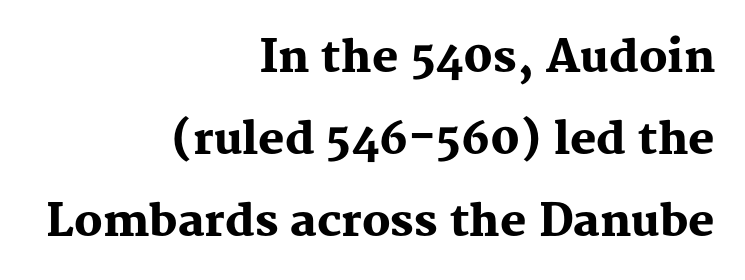
The image shows 44 px heavy serif type, upright; set right-aligned, line spacing 1.86x, normal letter spacing, not underlined; medium stroke contrast and a medium x-height.
